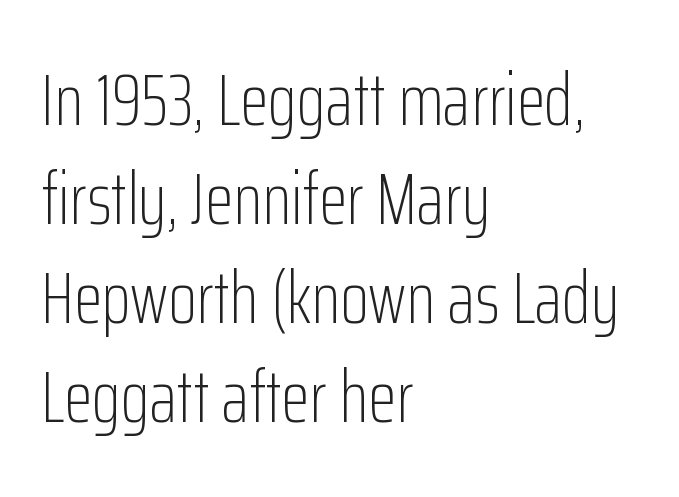
The image shows 74 px light, condensed sans-serif type, upright; set left-aligned, normal line spacing (1.34x), normal letter spacing, not underlined; low stroke contrast and a medium x-height.
